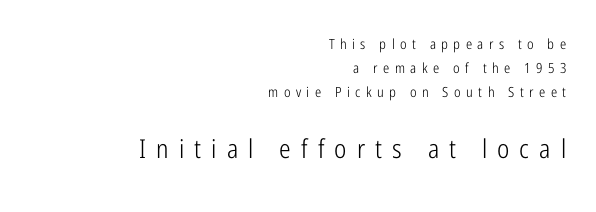
Look at the tracking — it's clearly loosened, letters drifting apart. Line ends are locked; line starts wander. Quick note: not italic, upright. Is the lower block the larger one? Yes — the lower block carries the bigger type. This reads as an unemphasized weight, regular at the heaviest. The glyphs are unaccompanied by any horizontal stroke below them.
